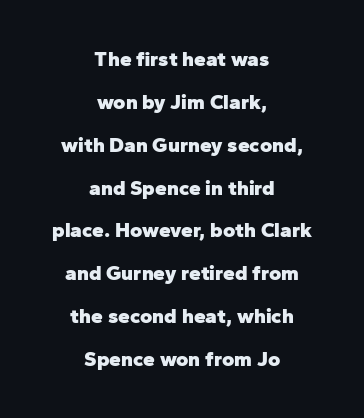
Q: Is the text bold? A: Yes.
Q: Is the text italic (slanted)? A: No, it is upright.
Q: Is the text underlined? A: No.
Q: How is the paragraph aligned? A: Centered.
Q: Is the spacing between letters normal or unusually wide? A: Normal.
Q: Is the spacing between lines tight, normal or loose? A: Loose.
